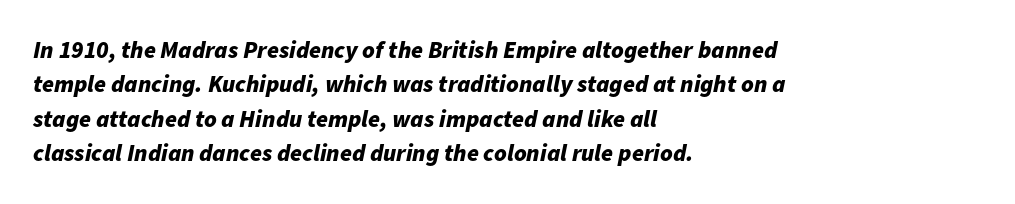
The image shows 24 px bold type, italic (leaning right); set left-aligned, normal line spacing (1.43x), normal letter spacing, not underlined.
